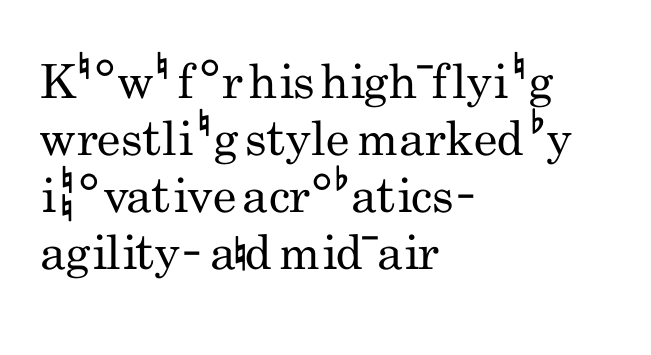
{"serif": "no", "italic": "no", "bold": "no", "weight": "regular", "width": "condensed", "stroke_contrast": "low", "x_height": "small", "monospaced": "no", "underline": "no", "align": "left", "line_spacing_ratio": 1.21, "letter_spacing": "normal", "letter_spacing_em": 0.0, "glyph_px": 47}
